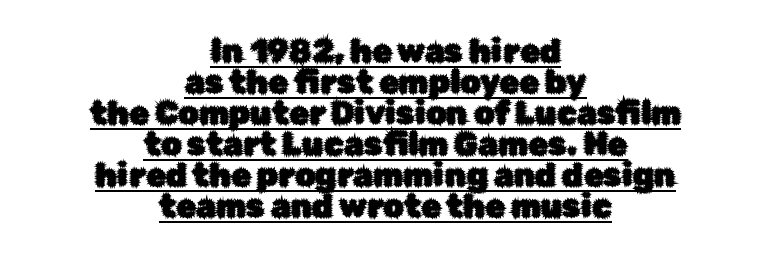
Q: Is the text italic (slanted)? A: No, it is upright.
Q: Is the typeface a serif or a sans-serif typeface? A: Sans-serif.
Q: Is the text underlined? A: Yes.
Q: How is the paragraph aligned? A: Centered.
Q: Is the spacing between letters normal or unusually wide? A: Normal.
Q: Is the spacing between lines tight, normal or loose? A: Tight.
Q: Width (condensed, normal, or wide)? A: Normal.
Q: Stroke contrast? A: Low.
Q: x-height? A: Medium.
Q: Monospaced? A: No.
